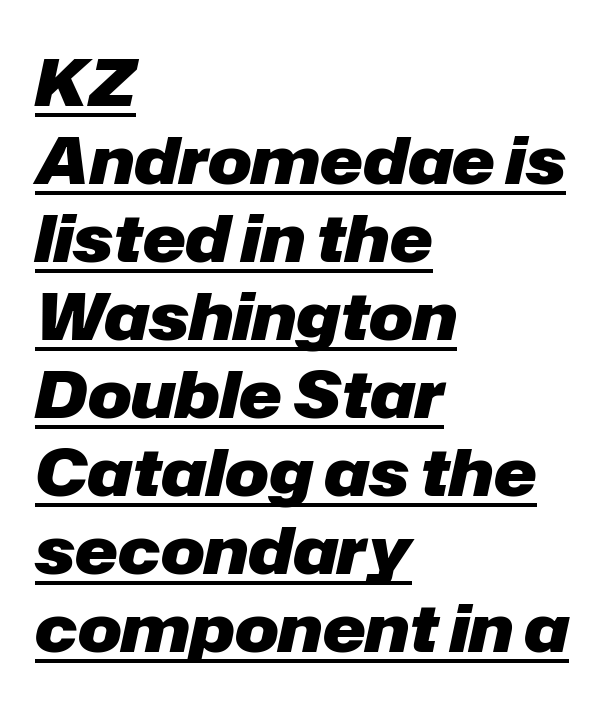
Q: Is the text bold? A: Yes.
Q: Is the text italic (slanted)? A: Yes, it leans right by about 12 degrees.
Q: Is the text underlined? A: Yes.
Q: How is the paragraph aligned? A: Left-aligned.
Q: Is the spacing between letters normal or unusually wide? A: Normal.
Q: Width (condensed, normal, or wide)? A: Normal.
Q: Stroke contrast? A: Low.
Q: x-height? A: Medium.
Q: Monospaced? A: No.
